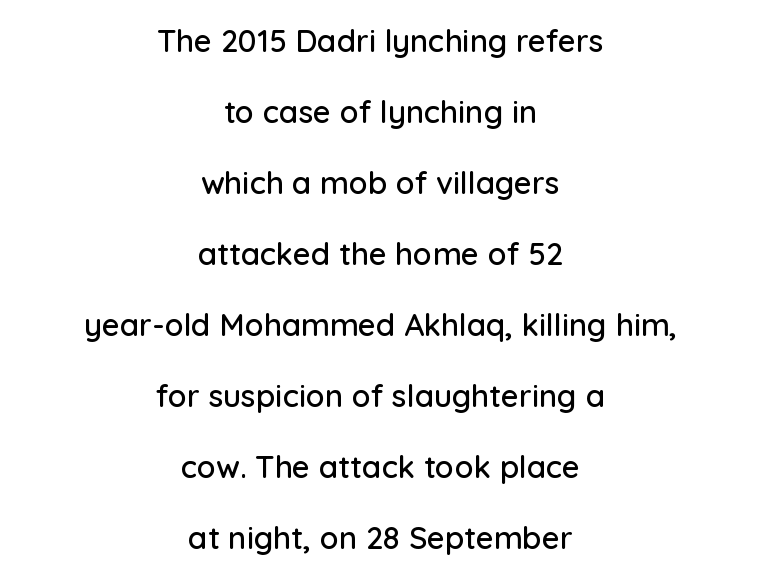
Line starts and ends both wander, symmetrically. Each letter keeps its own natural width here, so spacing adapts to shape. The vertical gap from one line to the next is large. This is roman type, the default non-slanted kind. The face used here is rendered with its standard letterfit. The characters display no serif detailing; their extremities are plain.
